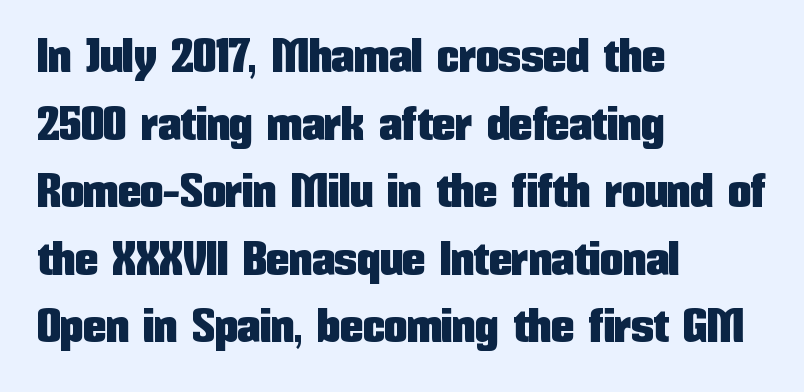
Q: Is the text italic (slanted)? A: No, it is upright.
Q: Is the typeface a serif or a sans-serif typeface? A: Sans-serif.
Q: Is the text underlined? A: No.
Q: How is the paragraph aligned? A: Left-aligned.
Q: Is the spacing between letters normal or unusually wide? A: Normal.
Q: Is the spacing between lines tight, normal or loose? A: Normal.
Q: Width (condensed, normal, or wide)? A: Condensed.
Q: Stroke contrast? A: Low.
Q: x-height? A: Medium.
Q: Monospaced? A: No.
